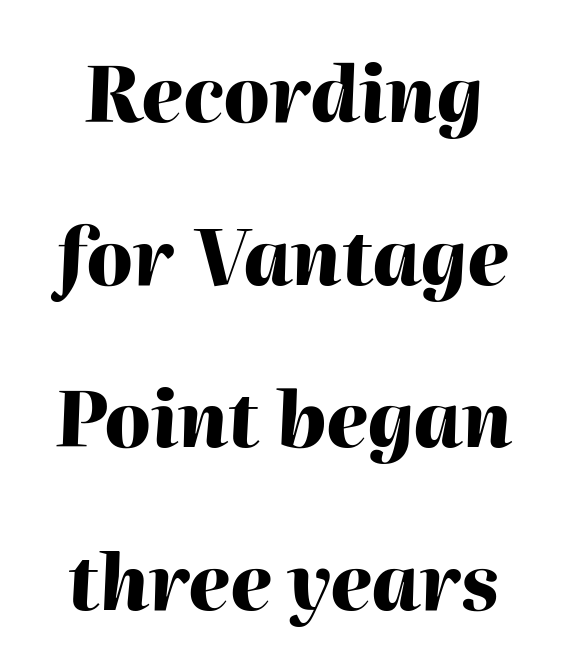
The image shows 76 px heavy type, italic (leaning right); set loose line spacing (2.14x), normal letter spacing, not underlined; high stroke contrast and a medium x-height.
